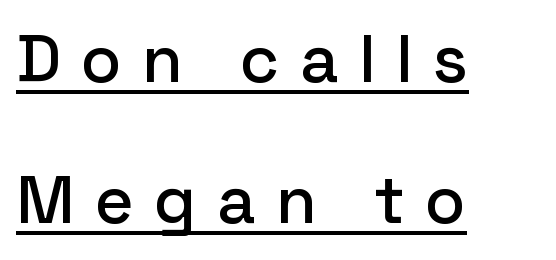
{"serif": "no", "italic": "no", "width": "normal", "stroke_contrast": "low", "x_height": "medium", "monospaced": "no", "underline": "yes", "align": "left", "line_spacing": "loose", "line_spacing_ratio": 2.11, "letter_spacing": "wide", "letter_spacing_em": 0.3, "glyph_px": 67}
